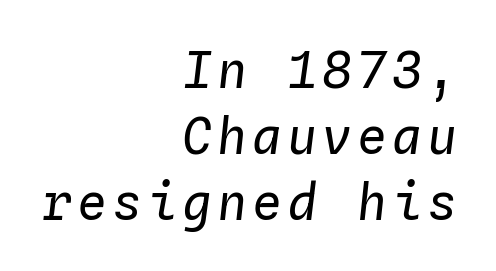
{"italic": "yes", "lean": "right", "slant_degrees": 4, "bold": "no", "weight": "regular", "width": "normal", "stroke_contrast": "low", "x_height": "medium", "monospaced": "yes", "underline": "no", "align": "right", "line_spacing": "normal", "line_spacing_ratio": 1.32, "glyph_px": 50}
